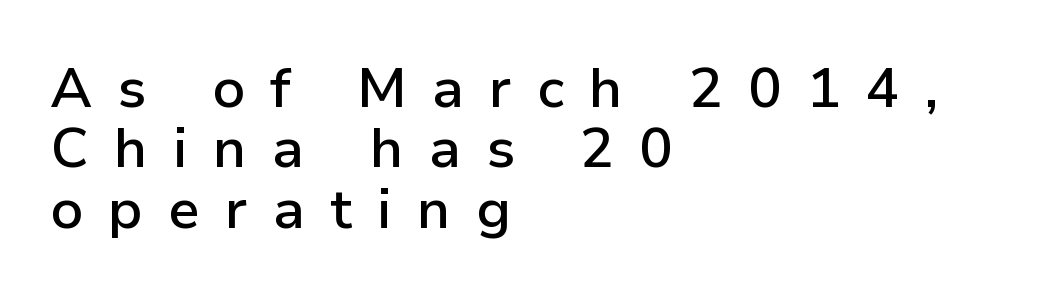
Q: Is the text bold? A: Semi-bold.
Q: Is the text italic (slanted)? A: No, it is upright.
Q: Is the typeface a serif or a sans-serif typeface? A: Sans-serif.
Q: Is the text underlined? A: No.
Q: How is the paragraph aligned? A: Left-aligned.
Q: Is the spacing between letters normal or unusually wide? A: Unusually wide.
Q: Is the spacing between lines tight, normal or loose? A: Tight.
Q: Width (condensed, normal, or wide)? A: Normal.
Q: Stroke contrast? A: Low.
Q: x-height? A: Medium.
Q: Monospaced? A: No.
